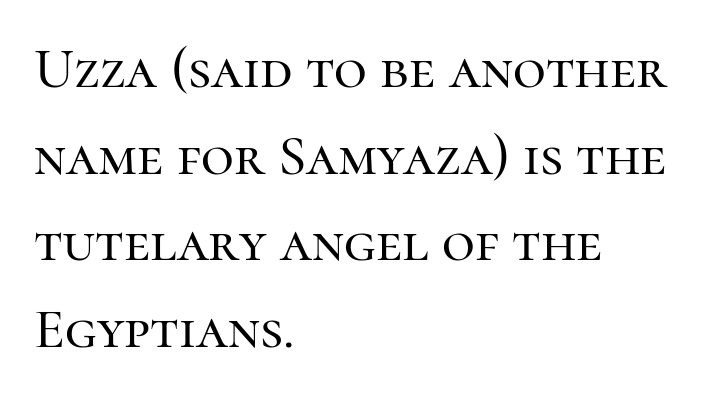
The image shows 57 px serif type, upright; set left-aligned, normal line spacing (1.52x), normal letter spacing, not underlined; high stroke contrast and a medium x-height.
